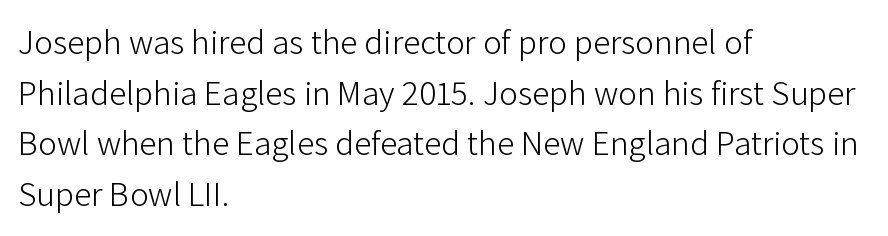
The image shows 35 px light sans-serif type, upright; set left-aligned, normal line spacing (1.45x), normal letter spacing, not underlined; low stroke contrast and a medium x-height.
